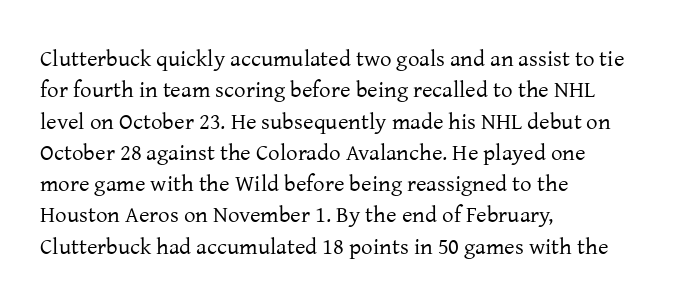
The image shows 23 px text type, upright; set left-aligned, normal line spacing (1.36x), normal letter spacing, not underlined.
